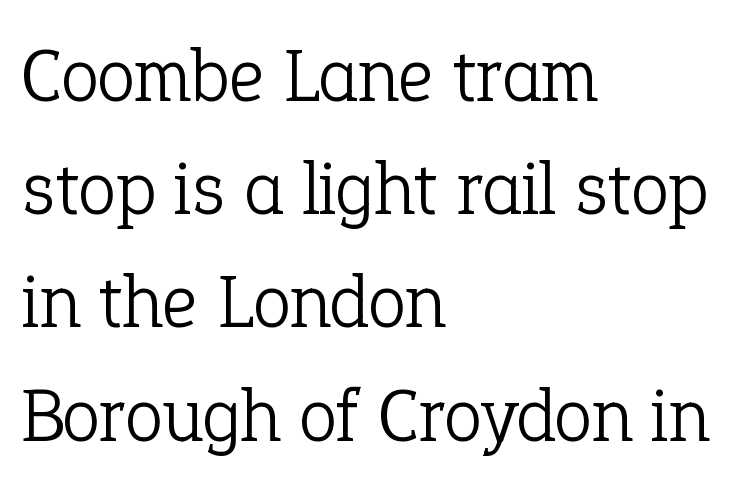
Q: Is the text bold? A: No.
Q: Is the text italic (slanted)? A: No, it is upright.
Q: Is the typeface a serif or a sans-serif typeface? A: Serif.
Q: Is the text underlined? A: No.
Q: How is the paragraph aligned? A: Left-aligned.
Q: Is the spacing between letters normal or unusually wide? A: Normal.
Q: Is the spacing between lines tight, normal or loose? A: Normal.
Q: Width (condensed, normal, or wide)? A: Normal.
Q: Stroke contrast? A: Low.
Q: x-height? A: Medium.
Q: Monospaced? A: No.
